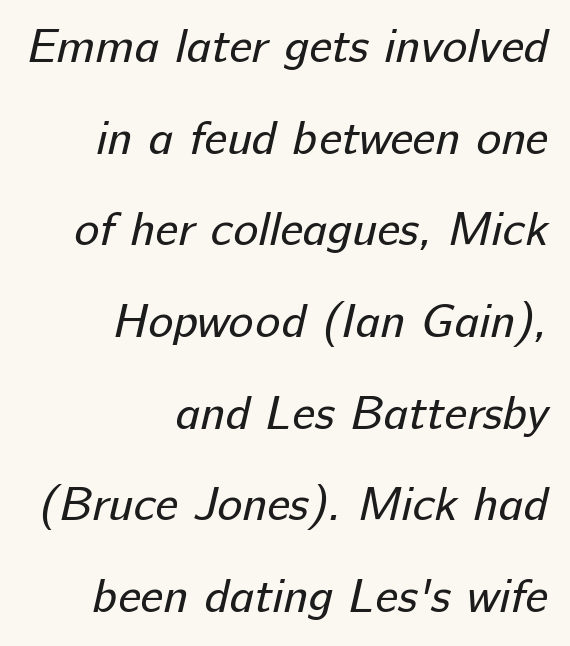
The image shows 47 px regular-weight sans-serif type; set right-aligned, loose line spacing (1.95x), normal letter spacing, not underlined; low stroke contrast and a medium x-height.
